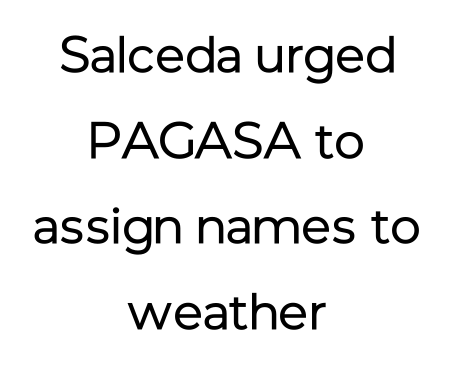
Q: Is the text bold? A: No.
Q: Is the text italic (slanted)? A: No, it is upright.
Q: Is the typeface a serif or a sans-serif typeface? A: Sans-serif.
Q: Is the text underlined? A: No.
Q: How is the paragraph aligned? A: Centered.
Q: Is the spacing between letters normal or unusually wide? A: Normal.
Q: Is the spacing between lines tight, normal or loose? A: Normal.
Q: Width (condensed, normal, or wide)? A: Normal.
Q: Stroke contrast? A: Low.
Q: x-height? A: Medium.
Q: Monospaced? A: No.
